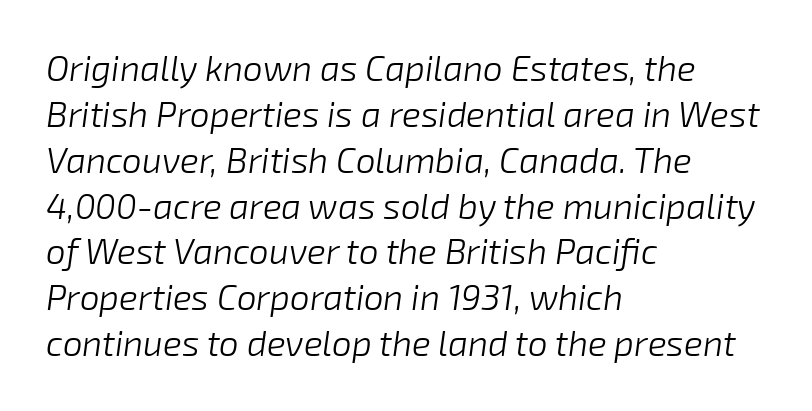
Q: Is the text bold? A: No.
Q: Is the text italic (slanted)? A: Yes, it leans right by about 8 degrees.
Q: Is the text underlined? A: No.
Q: How is the paragraph aligned? A: Left-aligned.
Q: Is the spacing between letters normal or unusually wide? A: Normal.
Q: Is the spacing between lines tight, normal or loose? A: Normal.
Q: Width (condensed, normal, or wide)? A: Normal.
Q: Stroke contrast? A: Low.
Q: x-height? A: Medium.
Q: Monospaced? A: No.
